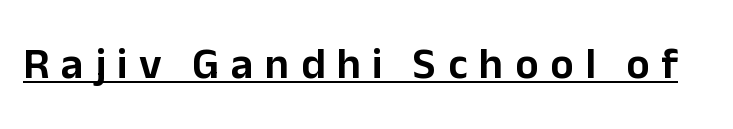
{"serif": "no", "italic": "no", "width": "normal", "stroke_contrast": "low", "x_height": "medium", "monospaced": "no", "underline": "yes", "letter_spacing": "wide", "letter_spacing_em": 0.26, "glyph_px": 44}
